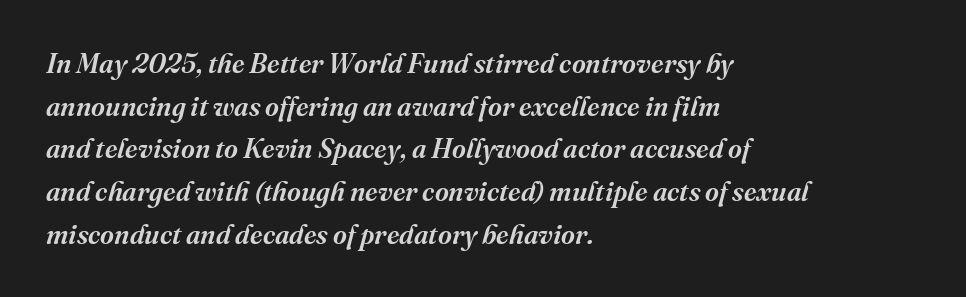
{"italic": "yes", "lean": "right", "slant_degrees": 16, "bold": "semi", "underline": "no", "align": "left", "line_spacing": "normal", "line_spacing_ratio": 1.58, "letter_spacing": "normal", "letter_spacing_em": 0.0, "glyph_px": 27}
